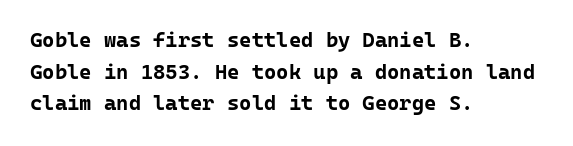
The image shows 21 px bold type, upright; set left-aligned, normal line spacing (1.51x), normal letter spacing, not underlined.
